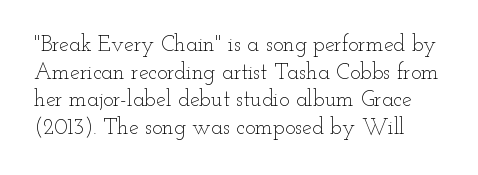
The image shows 22 px text type, upright; set normal line spacing (1.26x), normal letter spacing, not underlined.
